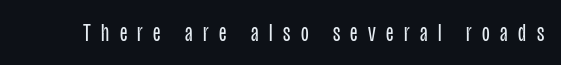
The image shows 25 px text type, upright; set unusually wide letter spacing (+0.42 em), not underlined.
